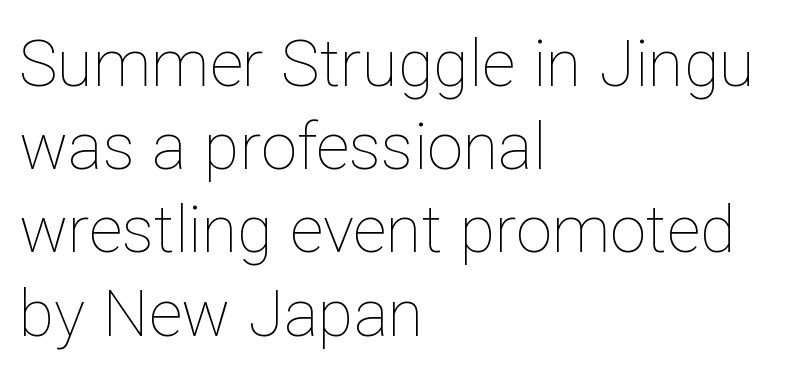
Q: Is the text bold? A: No.
Q: Is the text italic (slanted)? A: No, it is upright.
Q: Is the text underlined? A: No.
Q: How is the paragraph aligned? A: Left-aligned.
Q: Is the spacing between letters normal or unusually wide? A: Normal.
Q: Is the spacing between lines tight, normal or loose? A: Normal.
Q: Width (condensed, normal, or wide)? A: Normal.
Q: Stroke contrast? A: Low.
Q: x-height? A: Medium.
Q: Monospaced? A: No.
